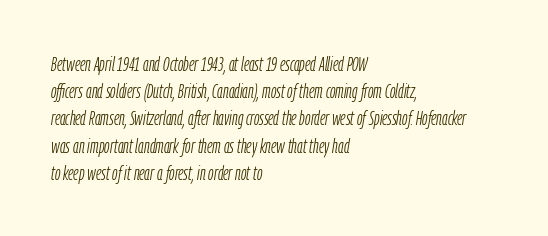
The paragraph shown leans on its left margin. Stem width sits at or under what a default text font uses. Letter spacing: default. Rows of type keep a routine distance in the vertical direction. The font's italic variant was chosen for this text. Words float on clear page, feet unadorned.
